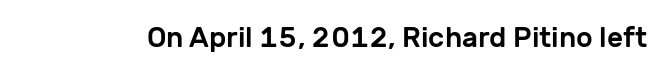
Tracking here is standard; glyphs follow each other at the usual distance. You can tell it's not italic because the verticals are truly vertical. Typographically, this falls in the sans-serif category. The letters advance in unequal steps, a hallmark of proportional type. No word sits above an underline.
